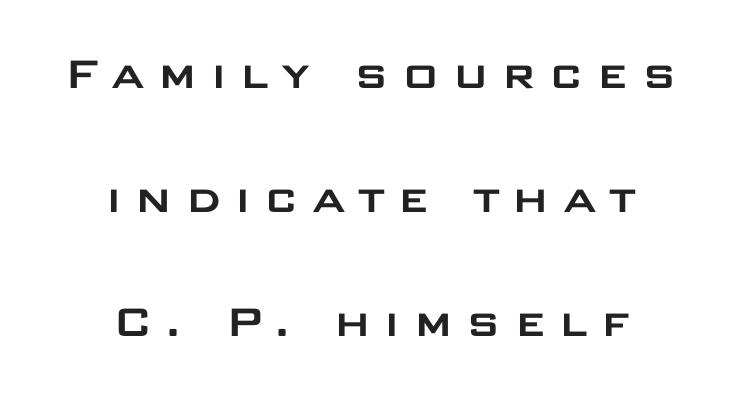
The image shows 51 px wide sans-serif type, upright; set centered, loose line spacing (2.43x), unusually wide letter spacing (+0.23 em), not underlined; low stroke contrast and a large x-height.
